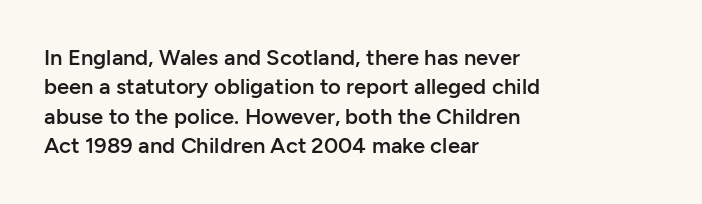
Q: Is the text bold? A: Semi-bold.
Q: Is the text italic (slanted)? A: No, it is upright.
Q: Is the text underlined? A: No.
Q: How is the paragraph aligned? A: Left-aligned.
Q: Is the spacing between letters normal or unusually wide? A: Normal.
Q: Is the spacing between lines tight, normal or loose? A: Normal.
